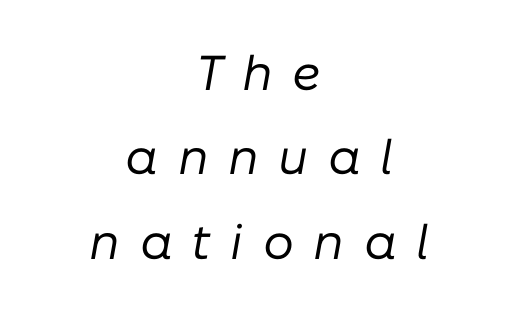
Q: Is the text bold? A: No.
Q: Is the text italic (slanted)? A: Yes, it leans right by about 10 degrees.
Q: Is the text underlined? A: No.
Q: How is the paragraph aligned? A: Centered.
Q: Is the spacing between letters normal or unusually wide? A: Unusually wide.
Q: Width (condensed, normal, or wide)? A: Normal.
Q: Stroke contrast? A: Low.
Q: x-height? A: Medium.
Q: Monospaced? A: No.
